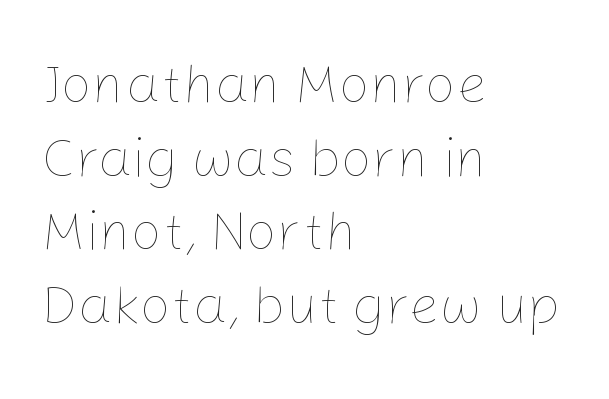
Lines of text with bare space underneath. The passage shown has conventional tracking throughout. Is there much room between lines? A standard amount, neither cramped nor airy. These lines stack with their left ends in a neat column. This sample has the flowing, uneven cadence of proportional lettering. Characters remain perfectly vertical along every line.
